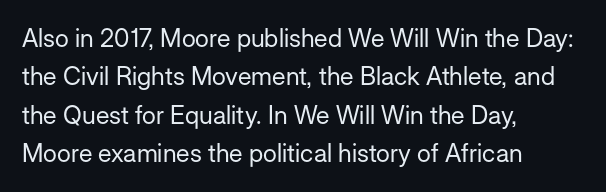
This sample uses an upright cut, with every glyph sitting square on the baseline. The string is rendered with underlining switched off. Tracking value appears to be zero — textbook default spacing. The lines in this sample share a left origin and differ only in where they stop. Vertical spacing — default.
